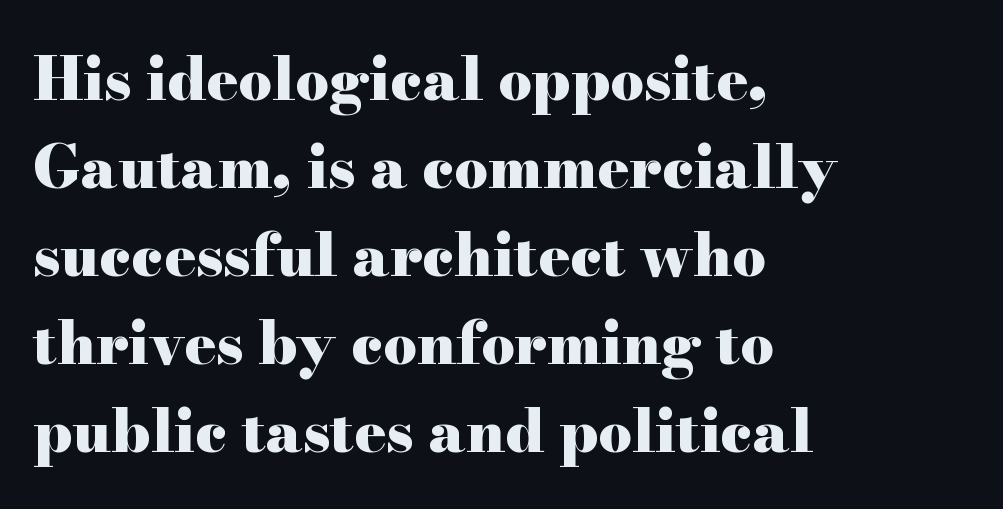
Q: Is the text bold? A: Yes.
Q: Is the text italic (slanted)? A: No, it is upright.
Q: Is the typeface a serif or a sans-serif typeface? A: Serif.
Q: Is the text underlined? A: No.
Q: How is the paragraph aligned? A: Left-aligned.
Q: Is the spacing between letters normal or unusually wide? A: Normal.
Q: Is the spacing between lines tight, normal or loose? A: Normal.
Q: Width (condensed, normal, or wide)? A: Wide.
Q: Stroke contrast? A: High.
Q: x-height? A: Small.
Q: Monospaced? A: No.
